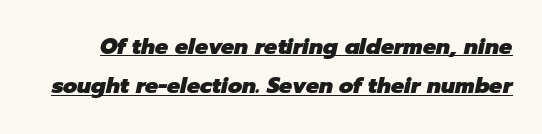
The image shows 22 px bold type, italic (leaning right); set line spacing 1.79x, normal letter spacing, underlined.
